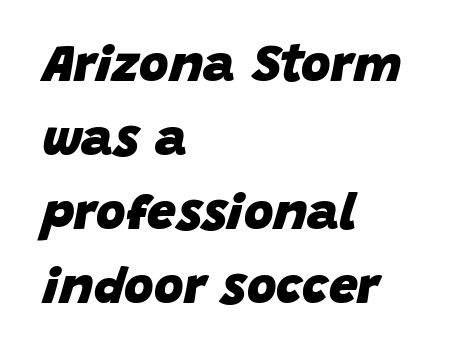
{"italic": "yes", "lean": "right", "slant_degrees": 15, "bold": "yes", "weight": "heavy", "width": "normal", "stroke_contrast": "low", "x_height": "large", "monospaced": "no", "underline": "no", "align": "left", "line_spacing": "normal", "line_spacing_ratio": 1.45, "letter_spacing": "normal", "letter_spacing_em": 0.0, "glyph_px": 51}
